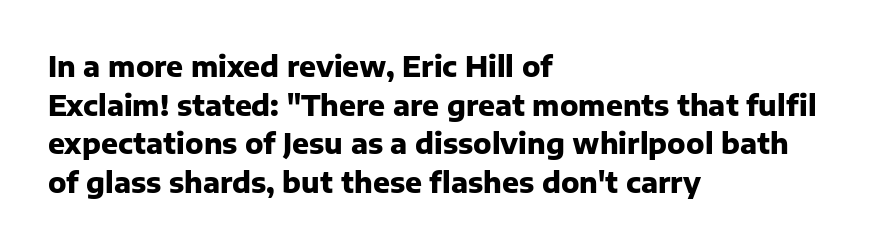
Where is the straight margin? On the left. Looks like regular typesetting: each glyph gets only the width it needs. The space between consecutive lines is moderate. Short note: letters normally spaced. These lines carry a lot of weight — the face is fully bold.
